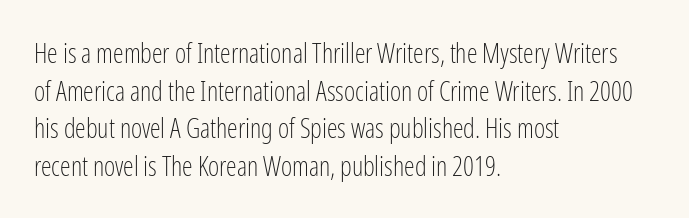
Q: Is the text bold? A: No.
Q: Is the text italic (slanted)? A: No, it is upright.
Q: Is the text underlined? A: No.
Q: How is the paragraph aligned? A: Left-aligned.
Q: Is the spacing between letters normal or unusually wide? A: Normal.
Q: Is the spacing between lines tight, normal or loose? A: Normal.
